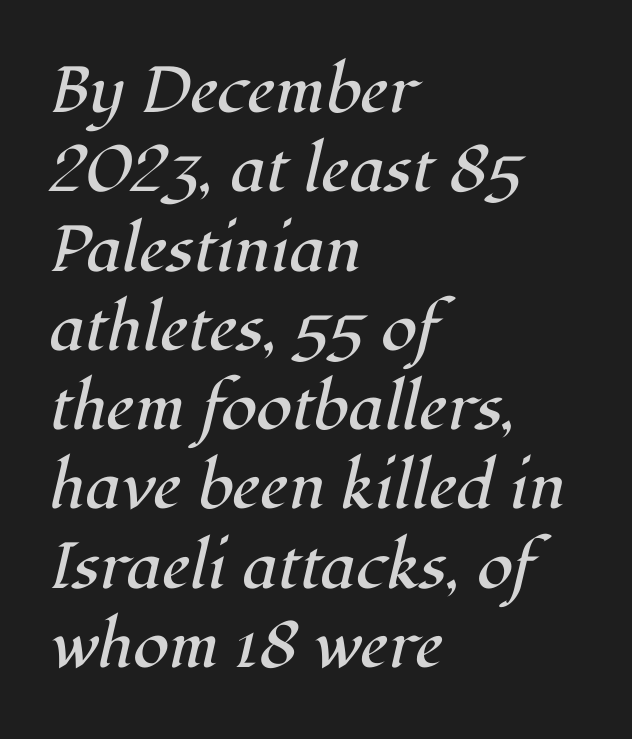
Character widths vary here, with narrow letters taking less room than wide ones. The gaps between neighbouring characters are ordinary and unremarkable. Casual observation: everything's shoved over to the left. This sample uses a serif face. Posture: slanted. Lines of text with bare space underneath.
